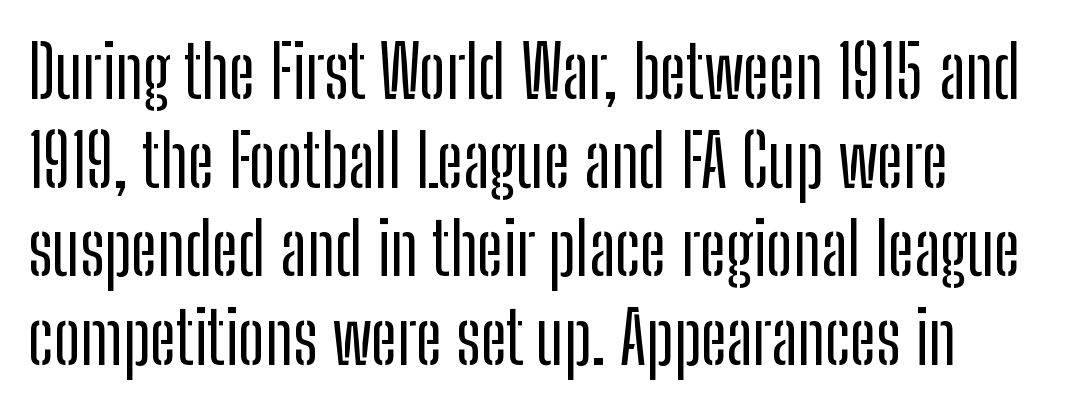
Q: Is the text italic (slanted)? A: No, it is upright.
Q: Is the typeface a serif or a sans-serif typeface? A: Sans-serif.
Q: Is the text underlined? A: No.
Q: Is the spacing between letters normal or unusually wide? A: Normal.
Q: Width (condensed, normal, or wide)? A: Condensed.
Q: Stroke contrast? A: Low.
Q: x-height? A: Medium.
Q: Monospaced? A: No.
